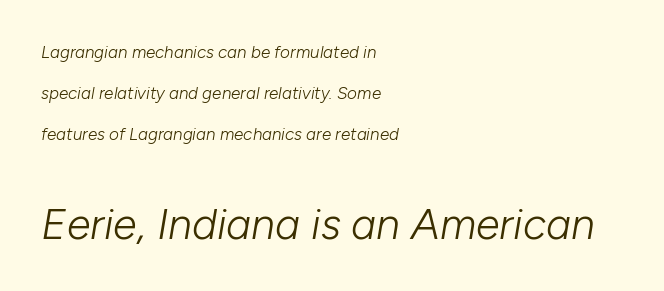
The image shows 43 px light type, italic (leaning right); set left-aligned, loose line spacing (2.4x), normal letter spacing, not underlined; the second (bottom) block is 2.53x larger; low stroke contrast and a medium x-height.
